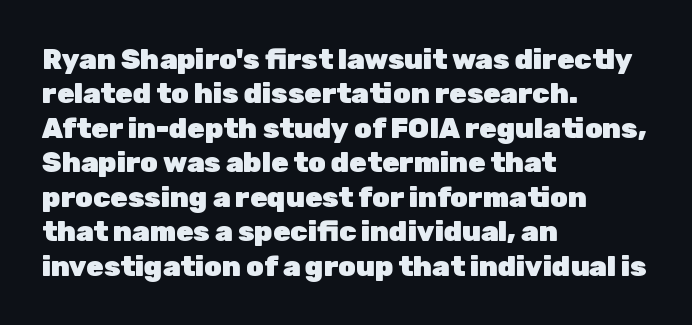
Anything drawn beneath the words? Only blank space. Words appear dense and cohesive because spacing is normal. Regarding serifs, this sample does without them. Line starts are locked; line ends wander.
